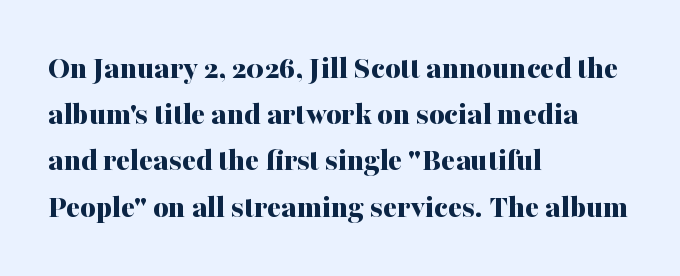
The image shows 33 px bold serif type, upright; set left-aligned, normal line spacing (1.4x), normal letter spacing, not underlined; medium stroke contrast and a medium x-height.
